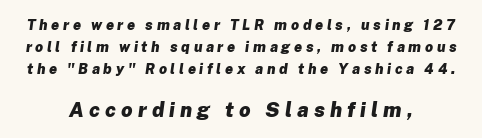
The image shows 20 px bold type, italic (leaning right); set centered, normal line spacing (1.57x), unusually wide letter spacing (+0.26 em), not underlined; the second (bottom) block is 1.43x larger.
